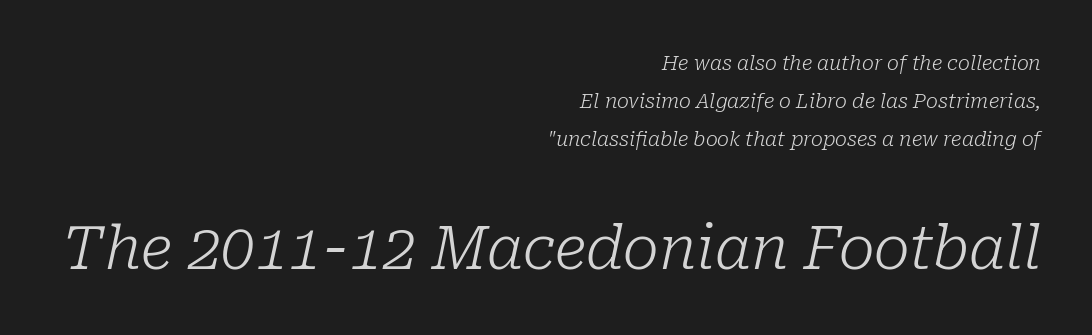
Q: Is the text bold? A: No.
Q: Is the text italic (slanted)? A: Yes, it leans right by about 10 degrees.
Q: Is the typeface a serif or a sans-serif typeface? A: Serif.
Q: Is the text underlined? A: No.
Q: How is the paragraph aligned? A: Right-aligned.
Q: Is the spacing between letters normal or unusually wide? A: Normal.
Q: Is the spacing between lines tight, normal or loose? A: Loose.
Q: Which block of text is set in a larger size, the first (top) or the second (bottom)? A: The second (bottom) one.
Q: Width (condensed, normal, or wide)? A: Normal.
Q: Stroke contrast? A: Low.
Q: x-height? A: Medium.
Q: Monospaced? A: No.
